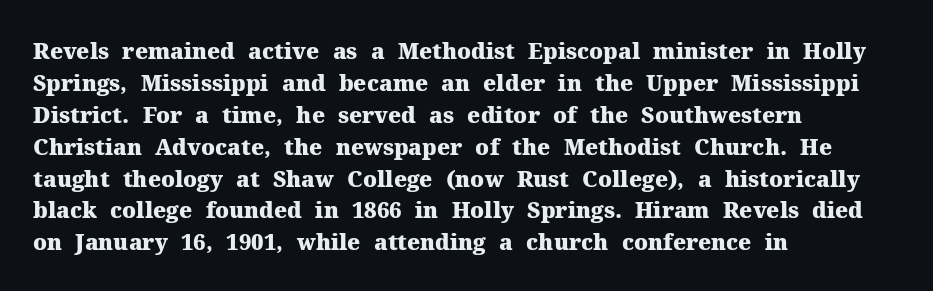
Students, observe: this is what conventionally led text looks like. Ascenders rise straight up at ninety degrees. Pretty heavy lettering here — definitely bold. The words here are not underlined.
